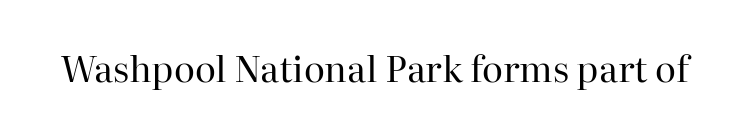
You can tell it's not italic because the verticals are truly vertical. No heavy texture on the line: the type isn't bold. Varying glyph widths throughout — classic text-font behaviour. You could call the tracking neutral — neither tight nor loose.
